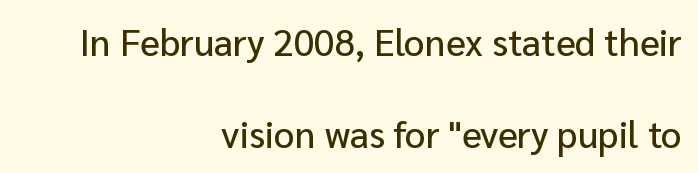
Nothing unusual about the tracking: characters are spaced as the font intends. Spacing verdict: proportional, widths tailored to each character. In terms of leading, this rendering errs on the spacious side. Check under the words: just untouched page. Look at the bottom of the vertical strokes: they stop flat, with no serifs.
